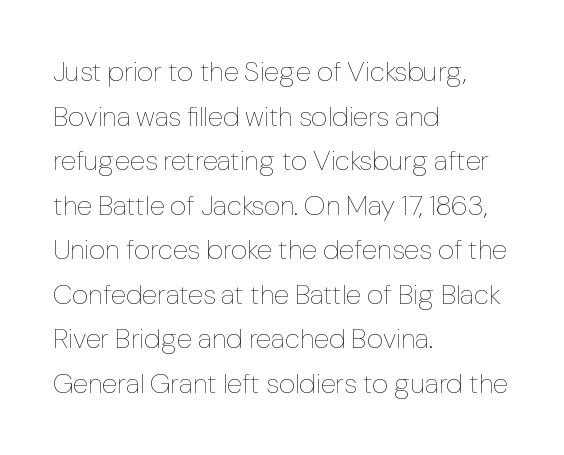
Q: Is the text bold? A: No.
Q: Is the text italic (slanted)? A: No, it is upright.
Q: Is the text underlined? A: No.
Q: How is the paragraph aligned? A: Left-aligned.
Q: Is the spacing between letters normal or unusually wide? A: Normal.
Q: Is the spacing between lines tight, normal or loose? A: Normal.
Q: Width (condensed, normal, or wide)? A: Normal.
Q: Stroke contrast? A: Low.
Q: x-height? A: Medium.
Q: Monospaced? A: No.
